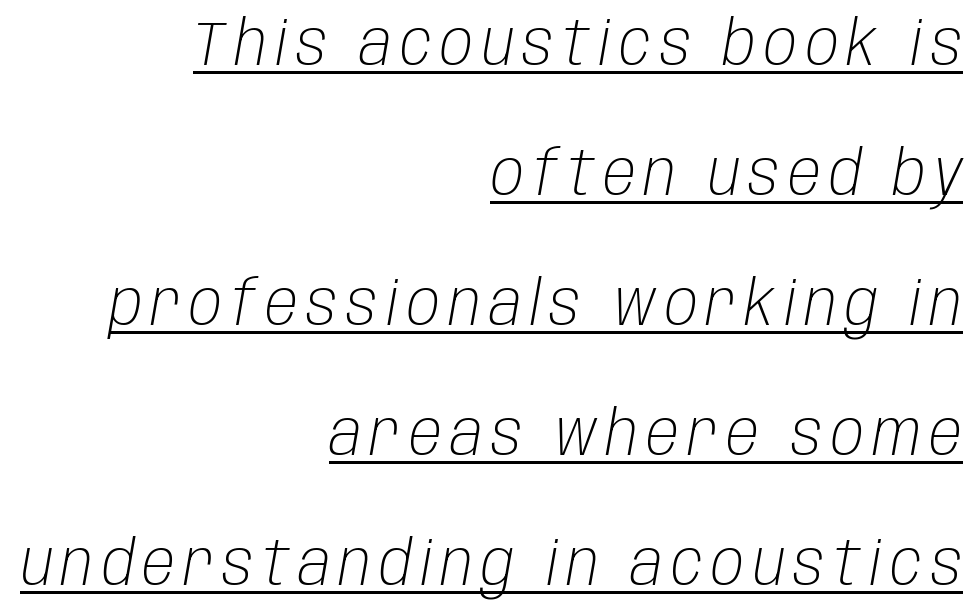
Q: Is the text bold? A: No.
Q: Is the text italic (slanted)? A: Yes, it leans right by about 10 degrees.
Q: Is the text underlined? A: Yes.
Q: How is the paragraph aligned? A: Right-aligned.
Q: Is the spacing between lines tight, normal or loose? A: Loose.
Q: Width (condensed, normal, or wide)? A: Condensed.
Q: Stroke contrast? A: Low.
Q: x-height? A: Large.
Q: Monospaced? A: No.
